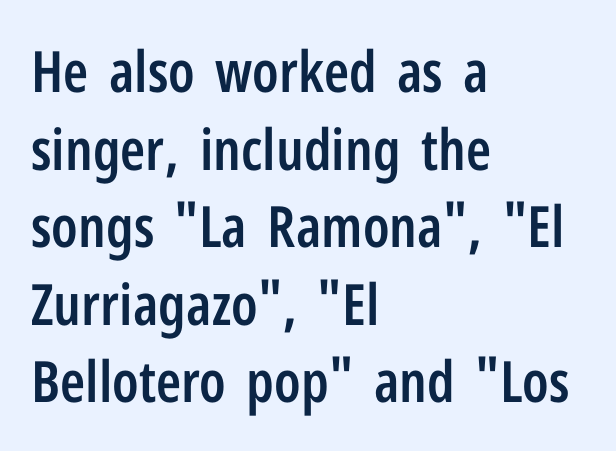
{"serif": "no", "italic": "no", "bold": "semi", "weight": "semibold", "width": "condensed", "stroke_contrast": "low", "x_height": "medium", "monospaced": "no", "underline": "no", "align": "left", "line_spacing": "normal", "line_spacing_ratio": 1.36, "letter_spacing": "normal", "letter_spacing_em": 0.0, "glyph_px": 57}
